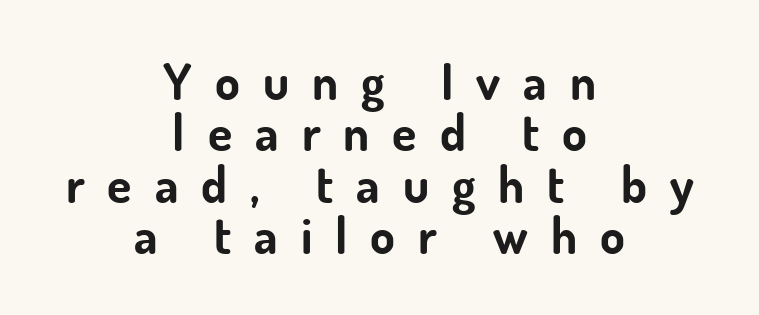
Q: Is the text bold? A: Yes.
Q: Is the text italic (slanted)? A: No, it is upright.
Q: Is the typeface a serif or a sans-serif typeface? A: Sans-serif.
Q: Is the text underlined? A: No.
Q: How is the paragraph aligned? A: Centered.
Q: Is the spacing between letters normal or unusually wide? A: Unusually wide.
Q: Is the spacing between lines tight, normal or loose? A: Tight.
Q: Width (condensed, normal, or wide)? A: Normal.
Q: Stroke contrast? A: Low.
Q: x-height? A: Small.
Q: Monospaced? A: No.
